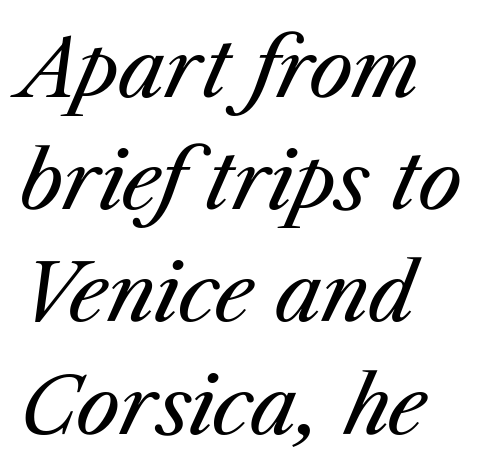
The image shows 79 px regular-weight type, italic (leaning right); set left-aligned, normal line spacing (1.42x), normal letter spacing, not underlined; medium stroke contrast and a medium x-height.
